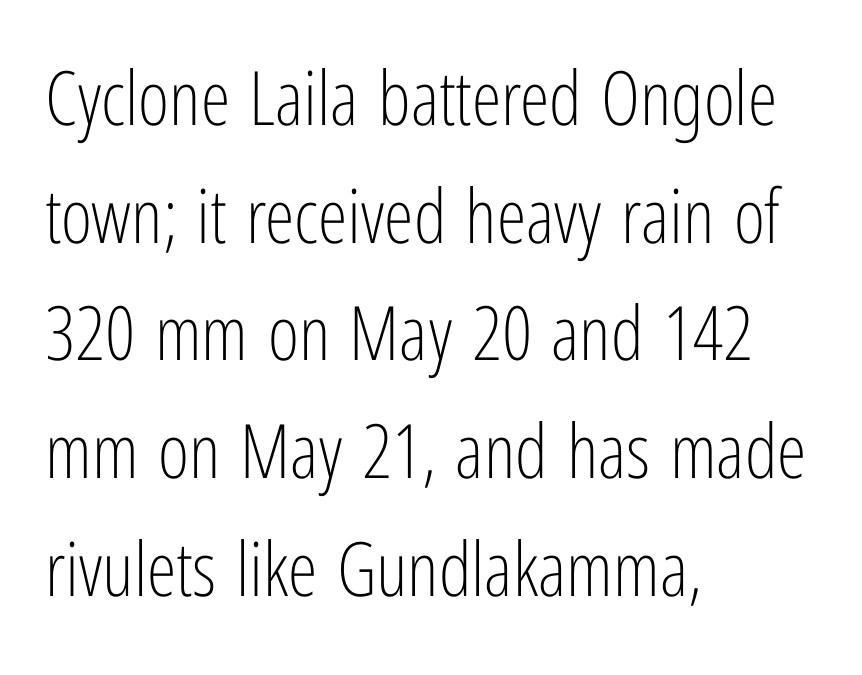
{"serif": "no", "italic": "no", "bold": "no", "weight": "light", "width": "condensed", "stroke_contrast": "low", "x_height": "medium", "monospaced": "no", "underline": "no", "align": "left", "line_spacing": "normal", "line_spacing_ratio": 1.57, "letter_spacing": "normal", "letter_spacing_em": 0.0, "glyph_px": 75}
